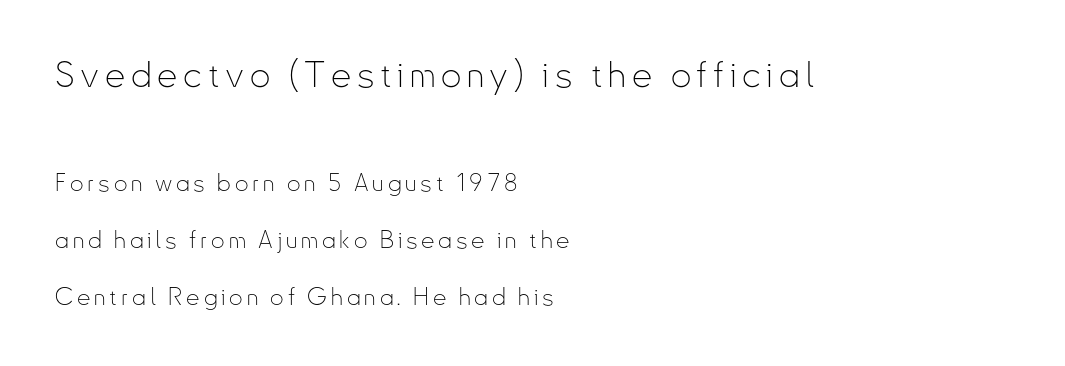
Teacher's note: observe the even left margin — that is flush-left alignment. The type family on display is of the sans-serif kind. The designer dialed line spacing up above the default. The type sits square on the baseline with zero lean. Lines of text with bare space underneath.
